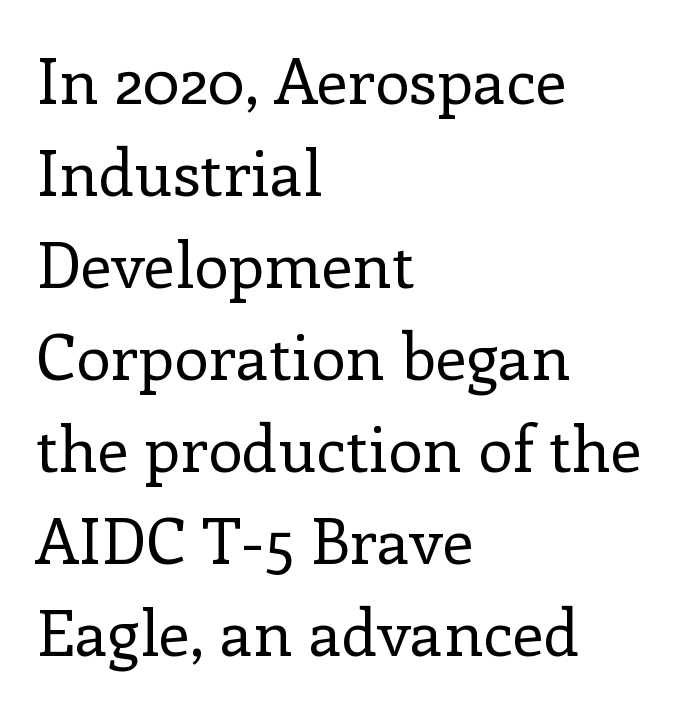
The image shows 63 px regular-weight serif type, upright; set left-aligned, normal line spacing (1.46x), normal letter spacing, not underlined; low stroke contrast and a medium x-height.
